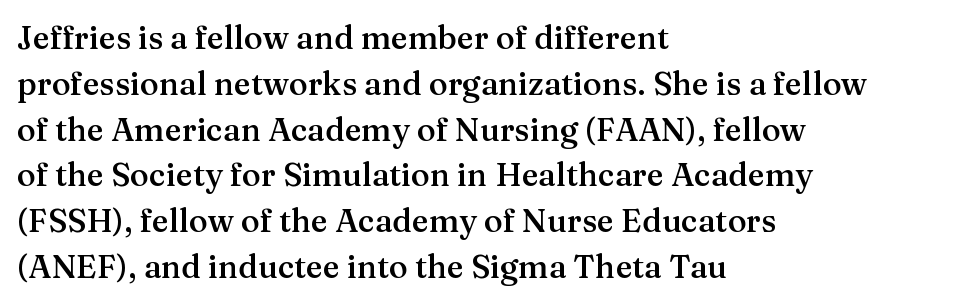
The image shows 32 px semibold serif type, upright; set left-aligned, normal line spacing (1.43x), normal letter spacing, not underlined; medium stroke contrast and a medium x-height.
